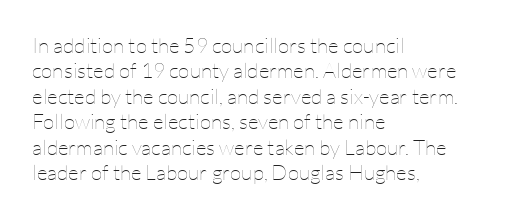
The image shows 21 px text type, upright; set left-aligned, line spacing 1.21x, normal letter spacing, not underlined.
